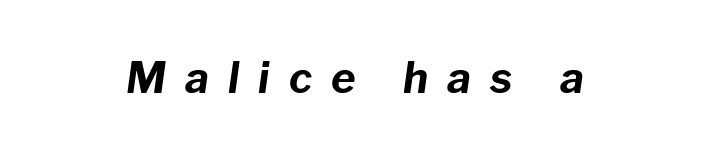
Descenders are the only things crossing below the line. The lettering tilts uniformly, giving the passage an italic look. Each letter keeps its own natural width here, so spacing adapts to shape. The sample has been set heavy, in full bold. There is plenty of visible air inserted between adjacent glyphs.
